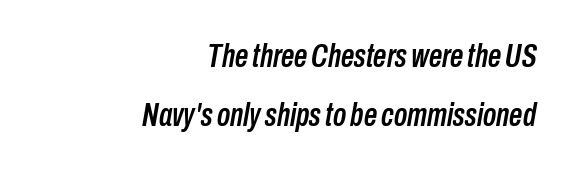
The image shows 33 px condensed type, italic (leaning right); set right-aligned, line spacing 1.79x, normal letter spacing, not underlined; low stroke contrast and a medium x-height.
